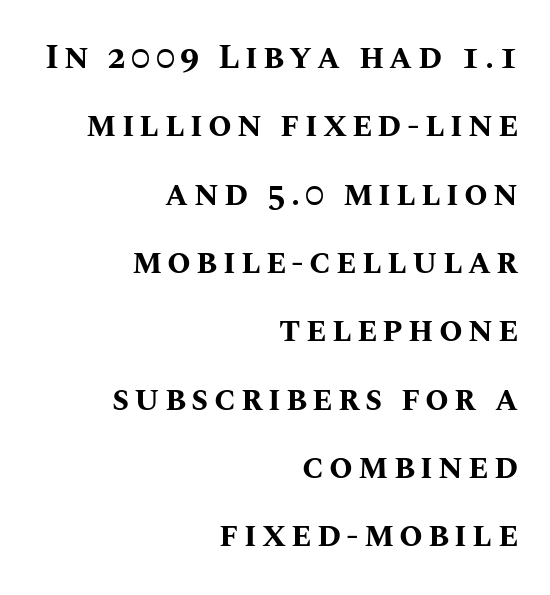
The image shows 34 px bold type, upright; set right-aligned, loose line spacing (2.01x), not underlined; medium stroke contrast and a large x-height.
